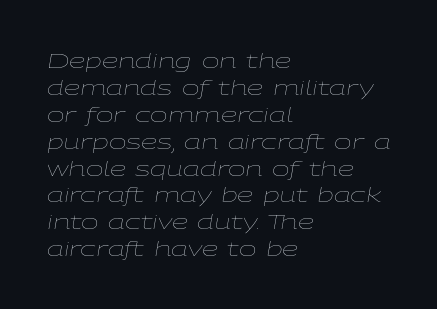
Q: Is the text bold? A: No.
Q: Is the text italic (slanted)? A: Yes, it leans right by about 9 degrees.
Q: Is the text underlined? A: No.
Q: How is the paragraph aligned? A: Left-aligned.
Q: Is the spacing between letters normal or unusually wide? A: Normal.
Q: Is the spacing between lines tight, normal or loose? A: Normal.
